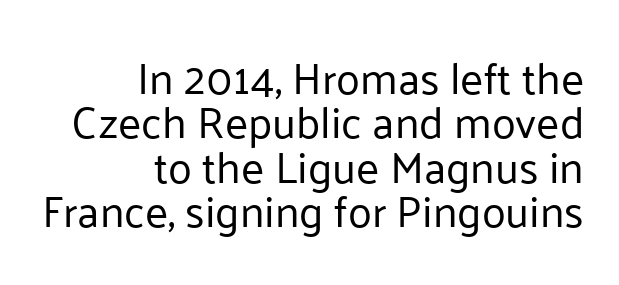
The rendering anchors every line to the right-hand side. A typesetter would call this proportional, since set widths differ per character. Each new line begins almost immediately beneath the previous one. No italicization has been applied; the sample stays upright.
